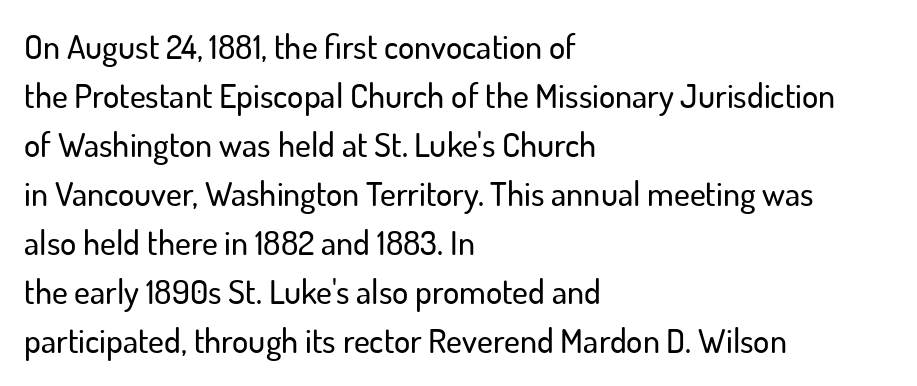
Q: Is the text italic (slanted)? A: No, it is upright.
Q: Is the typeface a serif or a sans-serif typeface? A: Sans-serif.
Q: Is the text underlined? A: No.
Q: How is the paragraph aligned? A: Left-aligned.
Q: Is the spacing between letters normal or unusually wide? A: Normal.
Q: Is the spacing between lines tight, normal or loose? A: Normal.
Q: Width (condensed, normal, or wide)? A: Normal.
Q: Stroke contrast? A: Low.
Q: x-height? A: Small.
Q: Monospaced? A: No.
